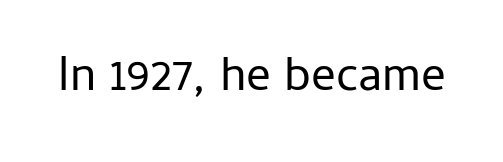
Each letter keeps its own natural width here, so spacing adapts to shape. The letters stand straight up with perfectly vertical stems. Heaviness? Minimal to ordinary, like unemphasized prose. The area under the type is left untouched. A typesetter would label this face a sans.
